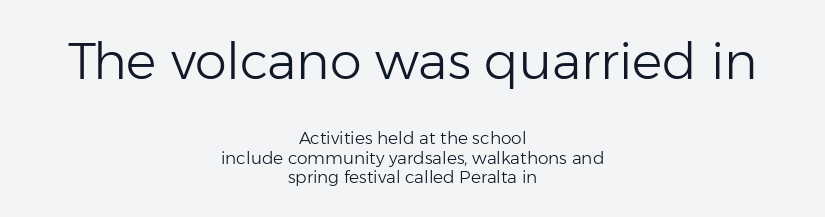
{"serif": "no", "italic": "no", "bold": "no", "weight": "light", "width": "normal", "stroke_contrast": "low", "x_height": "medium", "monospaced": "no", "underline": "no", "align": "center", "line_spacing": "tight", "line_spacing_ratio": 1.13, "letter_spacing": "normal", "letter_spacing_em": 0.0, "larger_block": "first", "size_ratio": 3.0, "glyph_px": 51}
